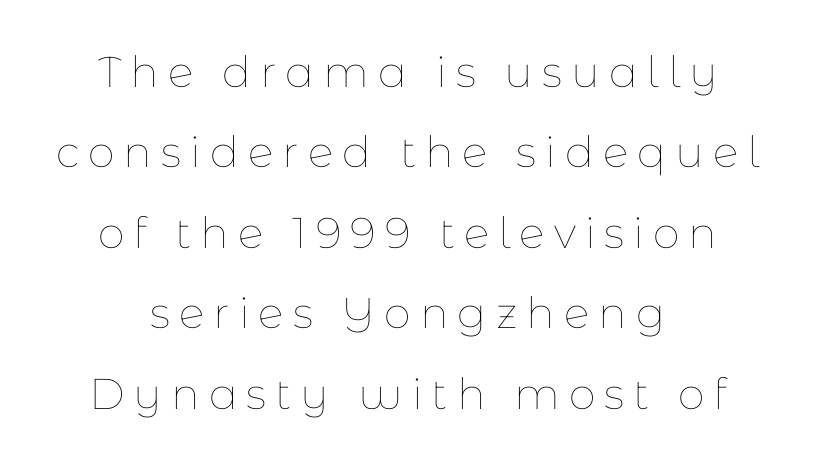
{"italic": "no", "bold": "no", "weight": "thin", "width": "normal", "stroke_contrast": "low", "x_height": "medium", "monospaced": "no", "underline": "no", "align": "center", "line_spacing_ratio": 1.87, "letter_spacing": "wide", "letter_spacing_em": 0.21, "glyph_px": 43}
